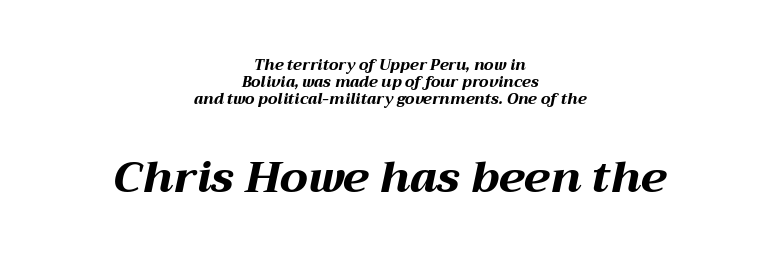
The rendering keeps characters at their native spacing. Strong, thick strokes mark this as bold type. Only glyphs here, with clear space below each row. Very little white space separates one row of letters from the next.
